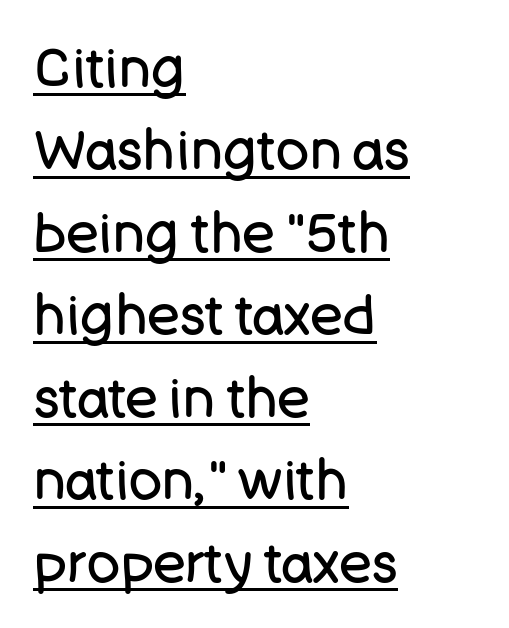
Q: Is the text bold? A: No.
Q: Is the text italic (slanted)? A: No, it is upright.
Q: Is the typeface a serif or a sans-serif typeface? A: Sans-serif.
Q: Is the text underlined? A: Yes.
Q: How is the paragraph aligned? A: Left-aligned.
Q: Is the spacing between letters normal or unusually wide? A: Normal.
Q: Is the spacing between lines tight, normal or loose? A: Normal.
Q: Width (condensed, normal, or wide)? A: Normal.
Q: Stroke contrast? A: Low.
Q: x-height? A: Large.
Q: Monospaced? A: No.
